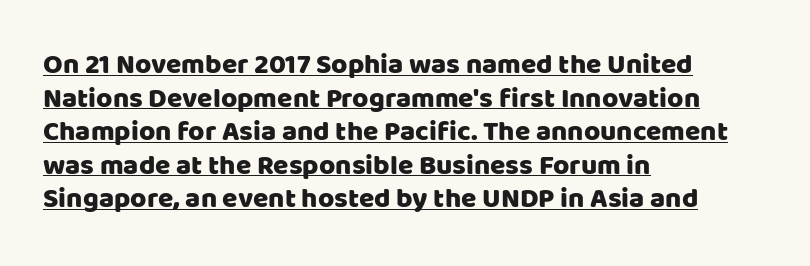
Look at the bottom of the vertical strokes: they stop flat, with no serifs. If you drew a ruler down the left edge, every line would touch it. The letters sit at their default tracking, neither squeezed nor spread. The string is rendered with underlining switched on.
